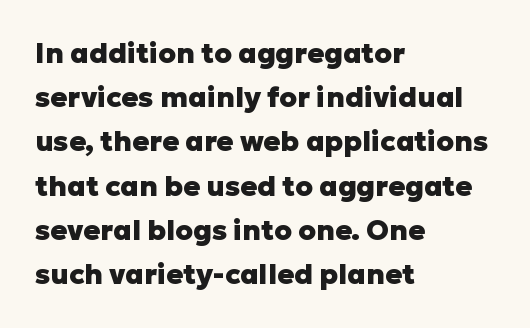
Q: Is the text bold? A: Yes.
Q: Is the text italic (slanted)? A: No, it is upright.
Q: Is the typeface a serif or a sans-serif typeface? A: Sans-serif.
Q: Is the text underlined? A: No.
Q: How is the paragraph aligned? A: Left-aligned.
Q: Is the spacing between letters normal or unusually wide? A: Normal.
Q: Is the spacing between lines tight, normal or loose? A: Normal.
Q: Width (condensed, normal, or wide)? A: Normal.
Q: Stroke contrast? A: Low.
Q: x-height? A: Medium.
Q: Monospaced? A: No.
